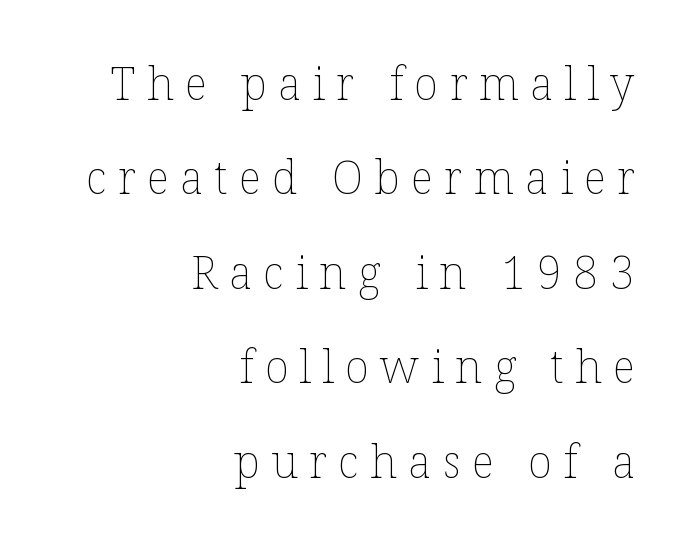
The image shows 45 px thin type, upright; set right-aligned, loose line spacing (2.1x), unusually wide letter spacing (+0.25 em), not underlined; low stroke contrast and a medium x-height.
